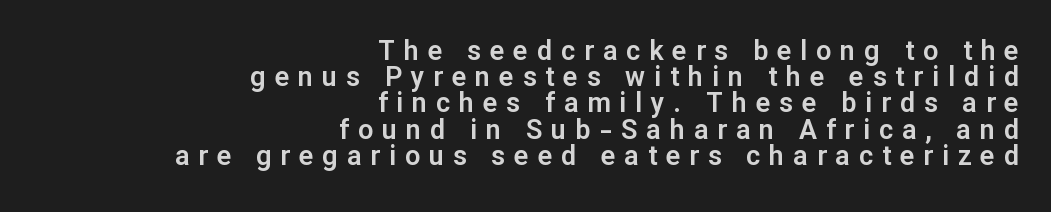
Q: Is the text italic (slanted)? A: No, it is upright.
Q: Is the text underlined? A: No.
Q: How is the paragraph aligned? A: Right-aligned.
Q: Is the spacing between letters normal or unusually wide? A: Unusually wide.
Q: Is the spacing between lines tight, normal or loose? A: Tight.
